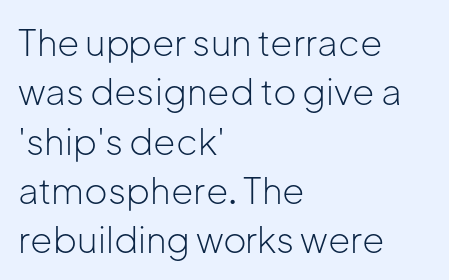
The image shows 36 px light sans-serif type, upright; set left-aligned, normal line spacing (1.37x), normal letter spacing, not underlined; low stroke contrast and a medium x-height.
